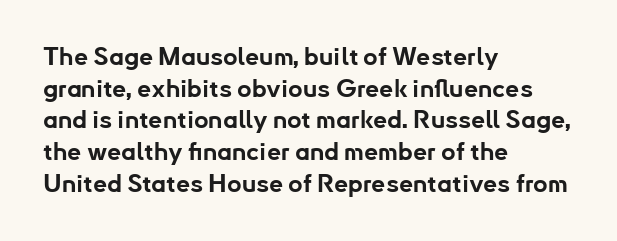
Short and long lines alike share a common starting point at left. The vertical gap from one line to the next is medium. Does the lettering tilt? It doesn't — this is upright. Underline: absent. The tracking reads as untouched default to a designer's eye. Chunky letters — that's bold for sure.
